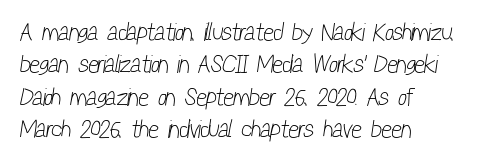
The typeface has the unassuming heft of standard copy or less. The passage shown stacks its lines at a standard gap. Anything drawn beneath the words? Only blank space. Students, note that the glyphs here touch the page at normal intervals. The paragraph shown leans on its left margin.
